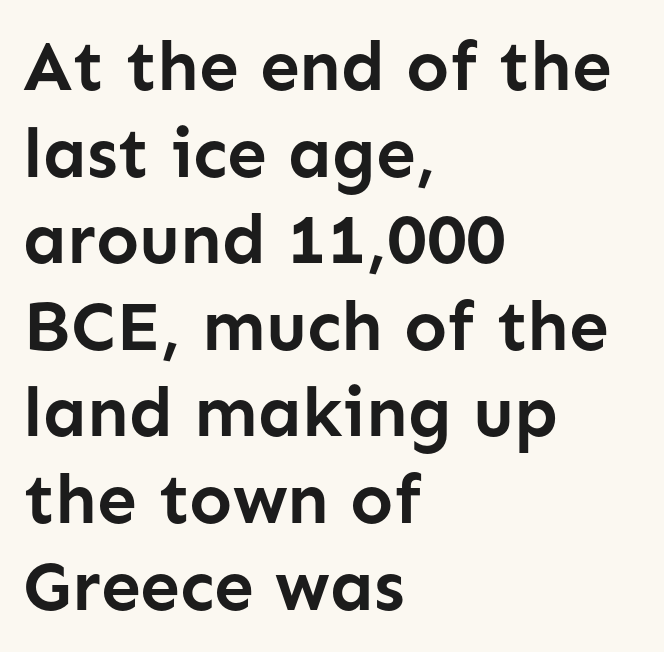
{"serif": "no", "italic": "no", "bold": "yes", "weight": "semibold", "width": "normal", "stroke_contrast": "low", "x_height": "medium", "monospaced": "no", "underline": "no", "align": "left", "line_spacing_ratio": 1.22, "letter_spacing": "normal", "letter_spacing_em": 0.0, "glyph_px": 71}
